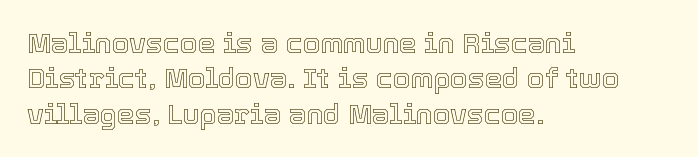
Q: Is the text italic (slanted)? A: No, it is upright.
Q: Is the text underlined? A: No.
Q: How is the paragraph aligned? A: Left-aligned.
Q: Is the spacing between letters normal or unusually wide? A: Normal.
Q: Is the spacing between lines tight, normal or loose? A: Normal.
Q: Width (condensed, normal, or wide)? A: Normal.
Q: x-height? A: Medium.
Q: Monospaced? A: No.
